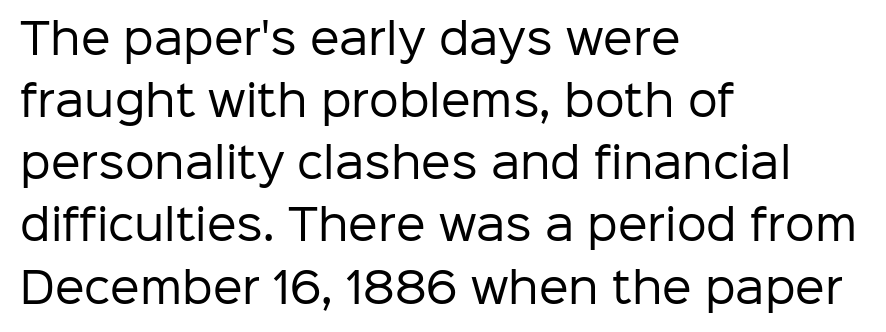
Weight class: somewhere from thin through regular. Observe the absence of serifs on each vertical stroke in this sample. The passage is arranged the way most books set body copy — flush left. The passage shown is not underscored anywhere. Honestly, the row spacing looks completely unremarkable. The letters stand straight up with perfectly vertical stems.
